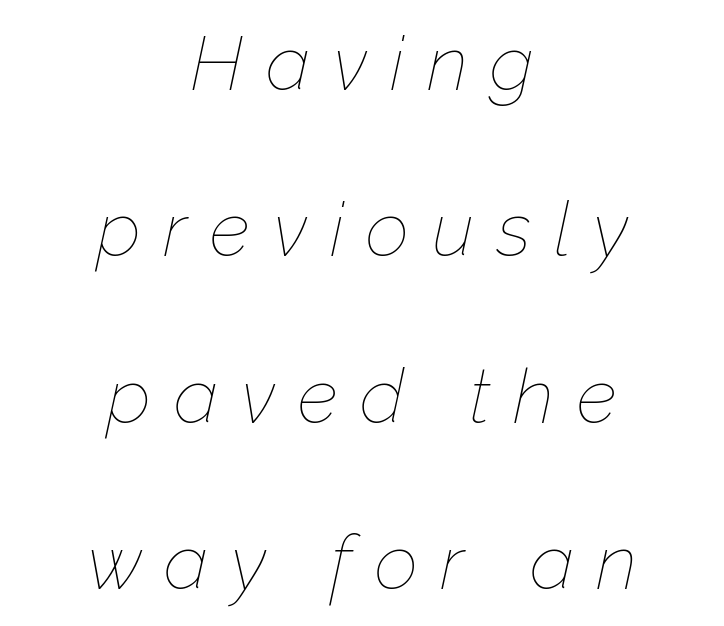
{"italic": "yes", "lean": "right", "slant_degrees": 12, "bold": "no", "weight": "thin", "width": "normal", "stroke_contrast": "low", "x_height": "medium", "monospaced": "no", "underline": "no", "align": "center", "line_spacing": "loose", "line_spacing_ratio": 2.19, "letter_spacing": "wide", "letter_spacing_em": 0.3, "glyph_px": 76}
